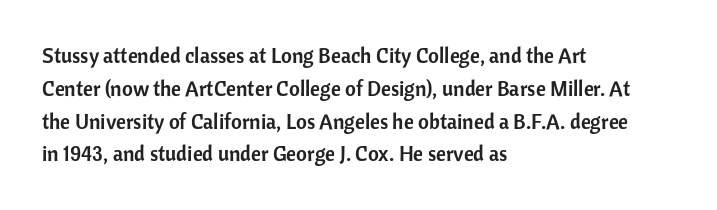
Q: Is the text italic (slanted)? A: No, it is upright.
Q: Is the text underlined? A: No.
Q: How is the paragraph aligned? A: Left-aligned.
Q: Is the spacing between letters normal or unusually wide? A: Normal.
Q: Is the spacing between lines tight, normal or loose? A: Normal.
